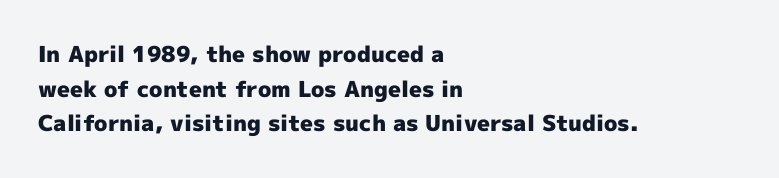
This sample uses an upright cut, with every glyph sitting square on the baseline. Whoever set this chose a conventional vertical rhythm. Students, note that the glyphs here touch the page at normal intervals. Strokes here are thick enough to call this a true bold.
